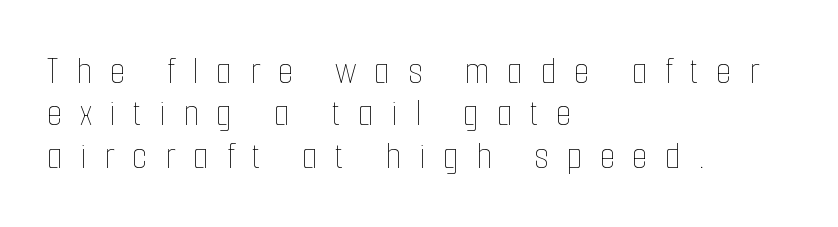
The image shows 40 px thin, condensed type, upright; set left-aligned, tight line spacing (1.06x), unusually wide letter spacing (+0.44 em), not underlined; low stroke contrast and a medium x-height.
